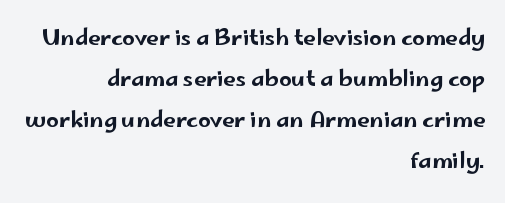
The image shows 22 px text type, upright; set right-aligned, line spacing 1.86x, normal letter spacing, not underlined.
